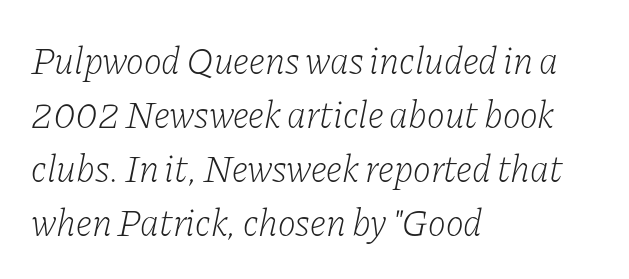
Q: Is the text bold? A: No.
Q: Is the text italic (slanted)? A: Yes, it leans right by about 11 degrees.
Q: Is the typeface a serif or a sans-serif typeface? A: Serif.
Q: Is the text underlined? A: No.
Q: How is the paragraph aligned? A: Left-aligned.
Q: Is the spacing between letters normal or unusually wide? A: Normal.
Q: Is the spacing between lines tight, normal or loose? A: Normal.
Q: Width (condensed, normal, or wide)? A: Normal.
Q: Stroke contrast? A: Low.
Q: x-height? A: Medium.
Q: Monospaced? A: No.
